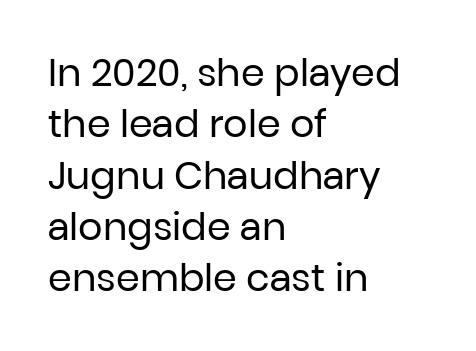
Q: Is the text bold? A: No.
Q: Is the text italic (slanted)? A: No, it is upright.
Q: Is the typeface a serif or a sans-serif typeface? A: Sans-serif.
Q: Is the text underlined? A: No.
Q: How is the paragraph aligned? A: Left-aligned.
Q: Is the spacing between letters normal or unusually wide? A: Normal.
Q: Is the spacing between lines tight, normal or loose? A: Normal.
Q: Width (condensed, normal, or wide)? A: Normal.
Q: Stroke contrast? A: Low.
Q: x-height? A: Medium.
Q: Monospaced? A: No.
